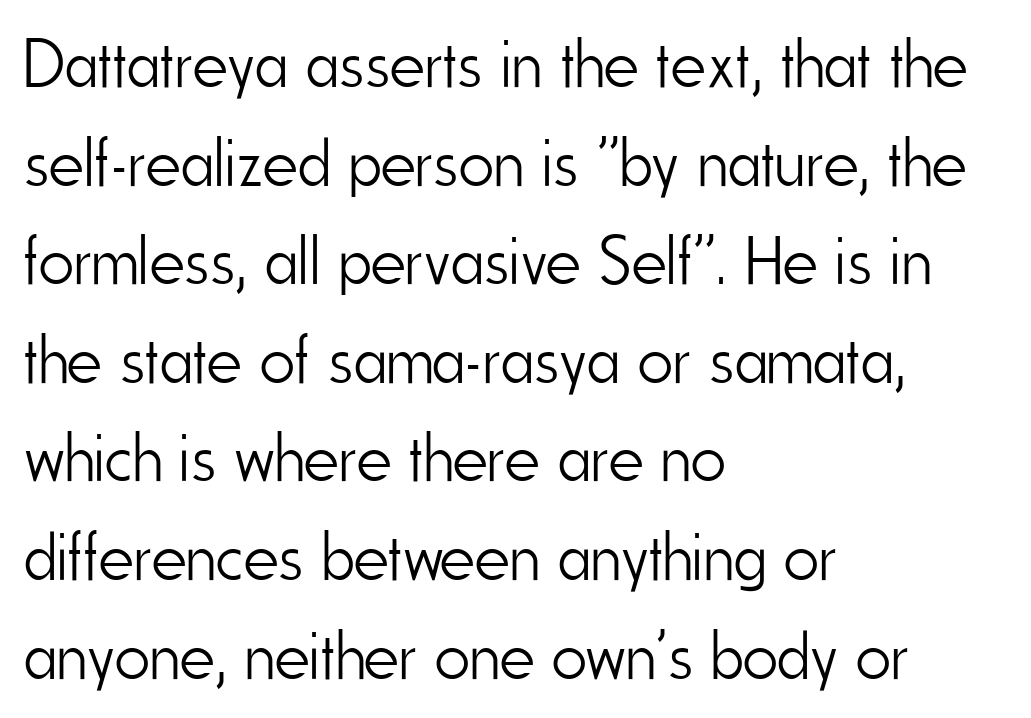
The image shows 68 px light, condensed sans-serif type, upright; set left-aligned, normal line spacing (1.45x), normal letter spacing, not underlined; low stroke contrast and a small x-height.
